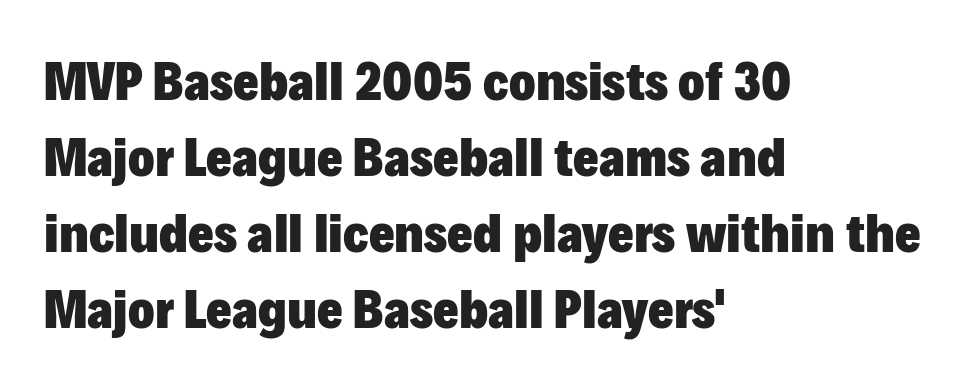
{"serif": "no", "italic": "no", "bold": "yes", "weight": "heavy", "width": "normal", "stroke_contrast": "low", "x_height": "medium", "monospaced": "no", "underline": "no", "align": "left", "line_spacing": "normal", "line_spacing_ratio": 1.38, "letter_spacing": "normal", "letter_spacing_em": 0.0, "glyph_px": 55}
